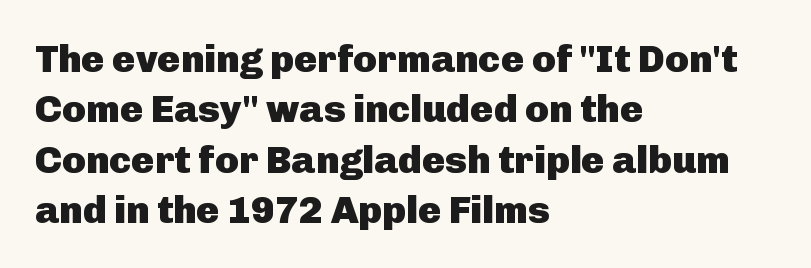
The line texture is even and compact thanks to regular tracking. Students, observe: this is what conventionally led text looks like. Nope, not italic — everything's standing straight. These words are printed bold, with thick strokes throughout. This sample is left-justified, so line endings fall wherever the words run out.
